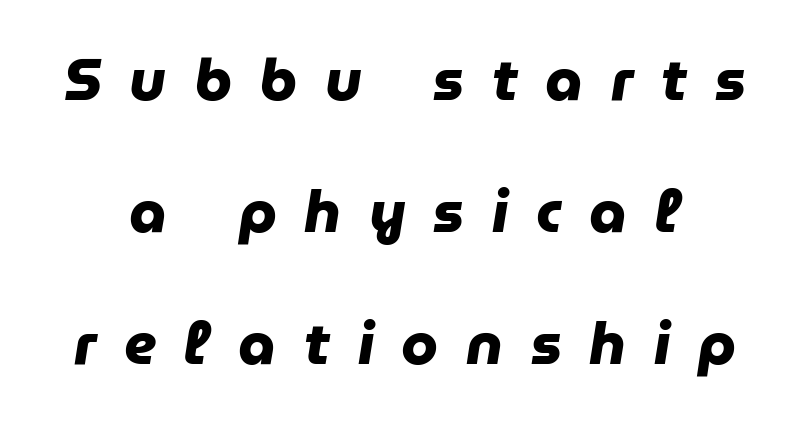
Q: Is the text bold? A: Yes.
Q: Is the typeface a serif or a sans-serif typeface? A: Sans-serif.
Q: Is the text underlined? A: No.
Q: Is the spacing between letters normal or unusually wide? A: Unusually wide.
Q: Is the spacing between lines tight, normal or loose? A: Loose.
Q: Width (condensed, normal, or wide)? A: Normal.
Q: Stroke contrast? A: Low.
Q: x-height? A: Medium.
Q: Monospaced? A: No.
